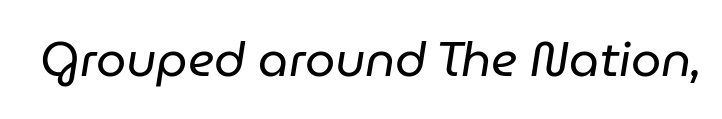
The image shows 48 px regular-weight type, italic (leaning right); set normal letter spacing, not underlined; low stroke contrast and a medium x-height.
